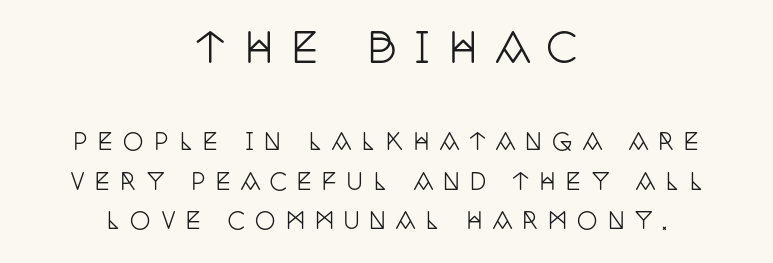
Q: Is the text italic (slanted)? A: No, it is upright.
Q: Is the typeface a serif or a sans-serif typeface? A: Serif.
Q: Is the text underlined? A: No.
Q: How is the paragraph aligned? A: Centered.
Q: Is the spacing between letters normal or unusually wide? A: Unusually wide.
Q: Is the spacing between lines tight, normal or loose? A: Normal.
Q: Which block of text is set in a larger size, the first (top) or the second (bottom)? A: The first (top) one.
Q: Width (condensed, normal, or wide)? A: Condensed.
Q: Stroke contrast? A: Low.
Q: x-height? A: Large.
Q: Monospaced? A: No.
